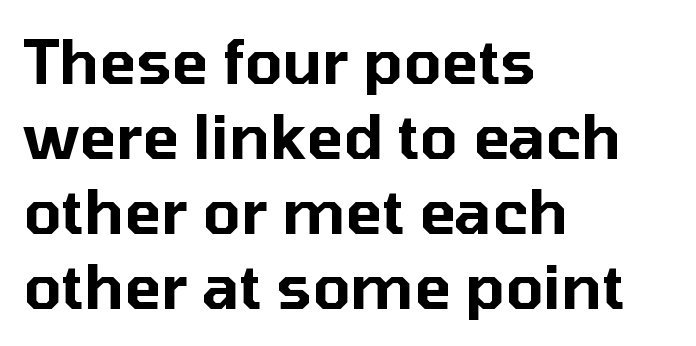
Does the type have serifs? No, each stem ends abruptly. Words float on clear page, feet unadorned. Spacing verdict: proportional, widths tailored to each character. Ordinary non-slanted type is in use. The setting favours the left margin, as ordinary paragraphs usually do.
